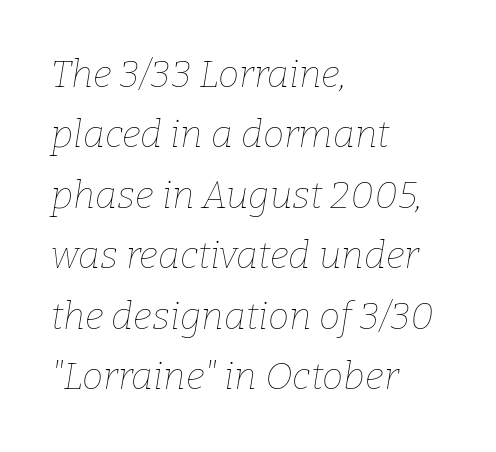
{"italic": "yes", "lean": "right", "slant_degrees": 9, "bold": "no", "weight": "thin", "width": "normal", "stroke_contrast": "low", "x_height": "medium", "monospaced": "no", "underline": "no", "align": "left", "line_spacing": "normal", "line_spacing_ratio": 1.59, "letter_spacing": "normal", "letter_spacing_em": 0.0, "glyph_px": 38}
